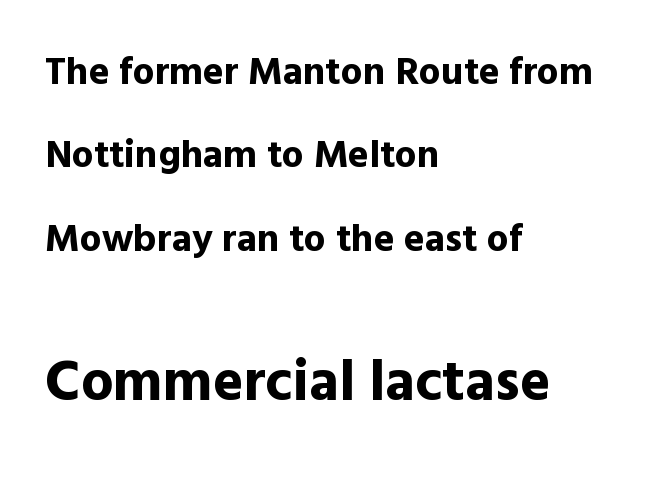
{"serif": "no", "italic": "no", "bold": "yes", "weight": "bold", "width": "normal", "x_height": "medium", "monospaced": "no", "underline": "no", "align": "left", "line_spacing": "loose", "line_spacing_ratio": 2.14, "letter_spacing": "normal", "letter_spacing_em": 0.0, "larger_block": "second", "size_ratio": 1.49, "glyph_px": 58}
